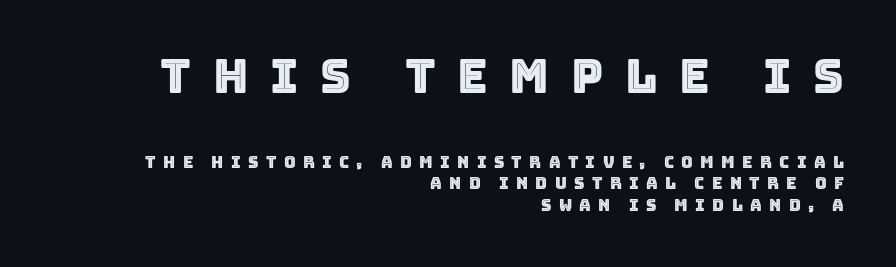
{"italic": "no", "width": "normal", "x_height": "large", "monospaced": "no", "underline": "no", "align": "right", "line_spacing": "normal", "line_spacing_ratio": 1.36, "letter_spacing": "wide", "letter_spacing_em": 0.46, "larger_block": "first", "size_ratio": 2.94, "glyph_px": 47}
